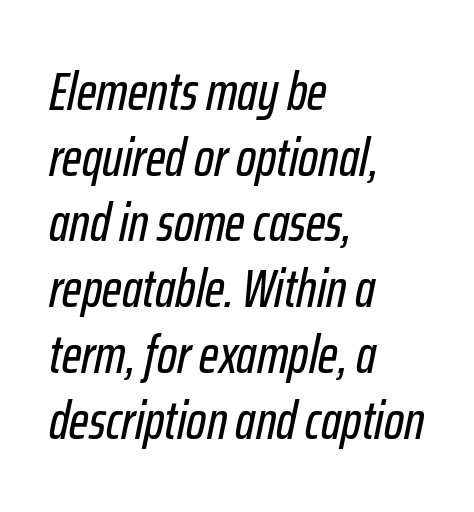
The image shows 53 px condensed type, italic (leaning right); set left-aligned, line spacing 1.24x, normal letter spacing, not underlined; low stroke contrast and a medium x-height.
